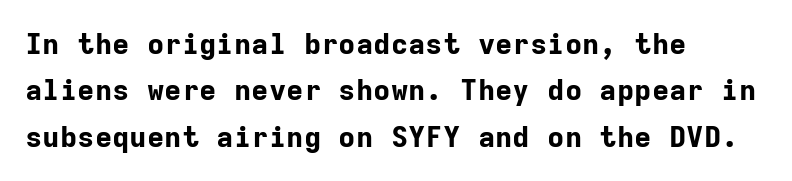
Q: Is the text bold? A: Yes.
Q: Is the text italic (slanted)? A: No, it is upright.
Q: Is the typeface a serif or a sans-serif typeface? A: Sans-serif.
Q: Is the text underlined? A: No.
Q: How is the paragraph aligned? A: Left-aligned.
Q: Is the spacing between letters normal or unusually wide? A: Normal.
Q: Is the spacing between lines tight, normal or loose? A: Normal.
Q: Width (condensed, normal, or wide)? A: Normal.
Q: Stroke contrast? A: Low.
Q: x-height? A: Medium.
Q: Monospaced? A: Yes.
